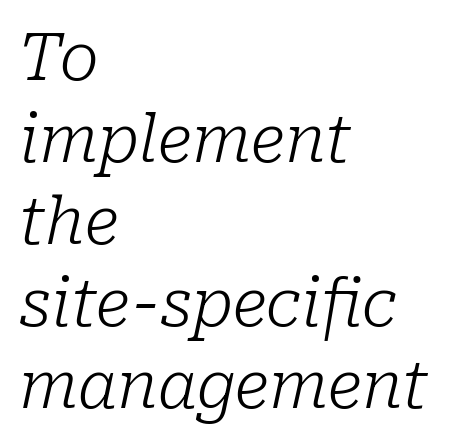
Q: Is the text bold? A: No.
Q: Is the text italic (slanted)? A: Yes, it leans right by about 10 degrees.
Q: Is the typeface a serif or a sans-serif typeface? A: Serif.
Q: Is the text underlined? A: No.
Q: How is the paragraph aligned? A: Left-aligned.
Q: Is the spacing between letters normal or unusually wide? A: Normal.
Q: Is the spacing between lines tight, normal or loose? A: Normal.
Q: Width (condensed, normal, or wide)? A: Normal.
Q: Stroke contrast? A: Low.
Q: x-height? A: Medium.
Q: Monospaced? A: No.
